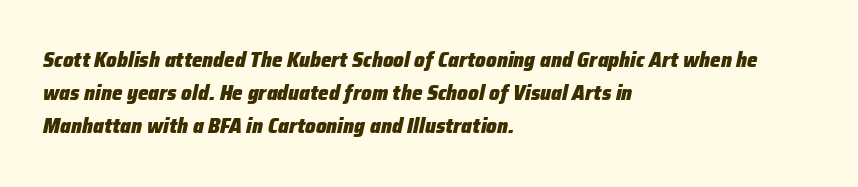
{"italic": "yes", "lean": "right", "slant_degrees": 12, "bold": "yes", "underline": "no", "align": "left", "line_spacing": "normal", "line_spacing_ratio": 1.58, "letter_spacing": "normal", "letter_spacing_em": 0.0, "glyph_px": 21}
